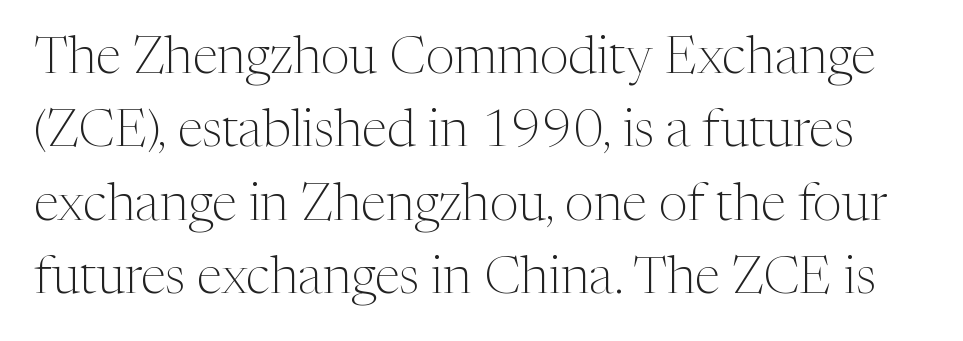
Is this a heavy cut? Hardly; it is regular or lighter. Examine the stroke ends and you'll spot serifs. Posture: vertical. The rendering uses a moderate line-height, typical for paragraphs. You could call the tracking neutral — neither tight nor loose.
